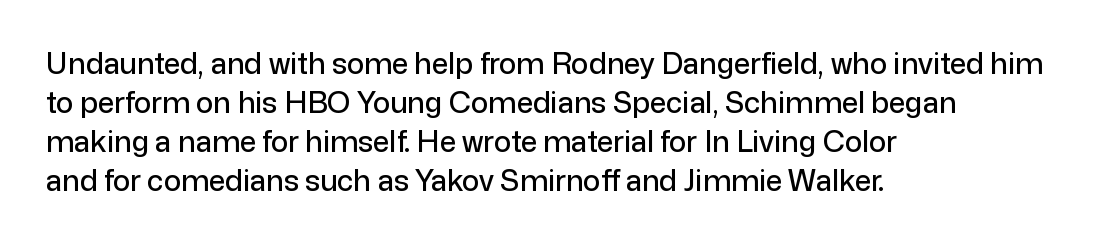
{"serif": "no", "italic": "no", "width": "normal", "stroke_contrast": "low", "x_height": "medium", "monospaced": "no", "underline": "no", "align": "left", "line_spacing": "normal", "line_spacing_ratio": 1.34, "letter_spacing": "normal", "letter_spacing_em": 0.0, "glyph_px": 29}
